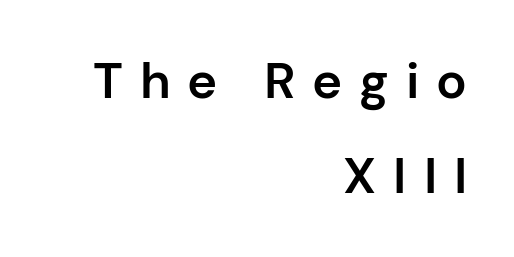
Check the space under the baseline: it is left empty. Posture: straight, roman, zero tilt. Its strokes are somewhat broadened, the hallmark of semibold type. The tracking jumps out immediately: characters are airy and widely separated. Short and long lines alike share a common ending point at right. Letterform terminals end flat and unadorned throughout the passage.
